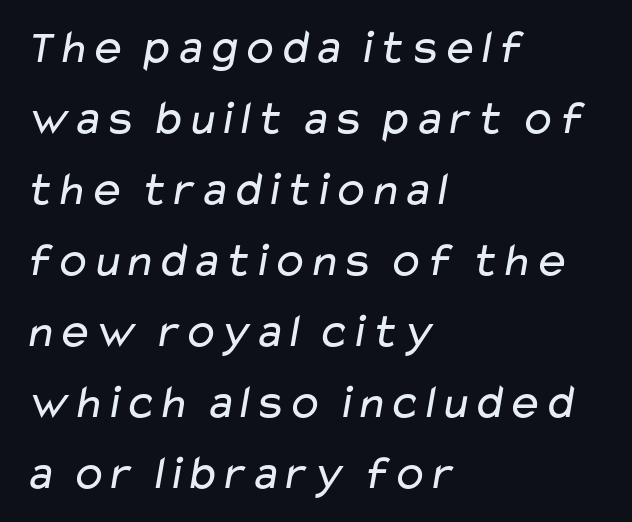
{"serif": "no", "bold": "no", "weight": "regular", "width": "wide", "stroke_contrast": "low", "x_height": "medium", "monospaced": "no", "underline": "no", "align": "left", "line_spacing": "normal", "line_spacing_ratio": 1.48, "letter_spacing": "normal", "letter_spacing_em": 0.0, "glyph_px": 48}
